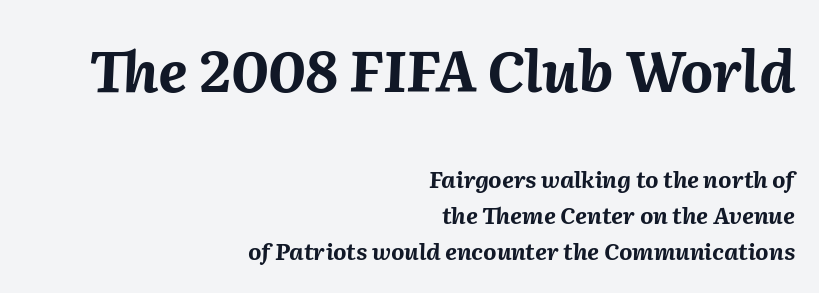
Q: Is the text bold? A: Yes.
Q: Is the text italic (slanted)? A: Yes, it leans right by about 2 degrees.
Q: Is the text underlined? A: No.
Q: How is the paragraph aligned? A: Right-aligned.
Q: Is the spacing between letters normal or unusually wide? A: Normal.
Q: Is the spacing between lines tight, normal or loose? A: Normal.
Q: Which block of text is set in a larger size, the first (top) or the second (bottom)? A: The first (top) one.
Q: Width (condensed, normal, or wide)? A: Normal.
Q: Stroke contrast? A: Medium.
Q: x-height? A: Medium.
Q: Monospaced? A: No.
